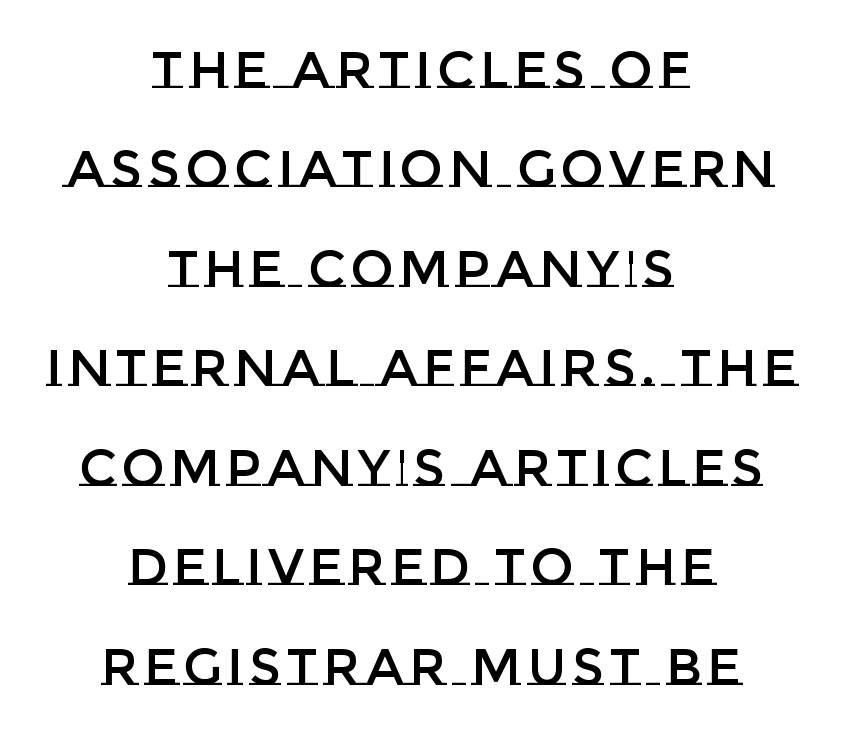
{"italic": "no", "width": "normal", "stroke_contrast": "low", "x_height": "large", "monospaced": "no", "underline": "no", "align": "center", "line_spacing": "loose", "line_spacing_ratio": 1.95, "glyph_px": 51}
